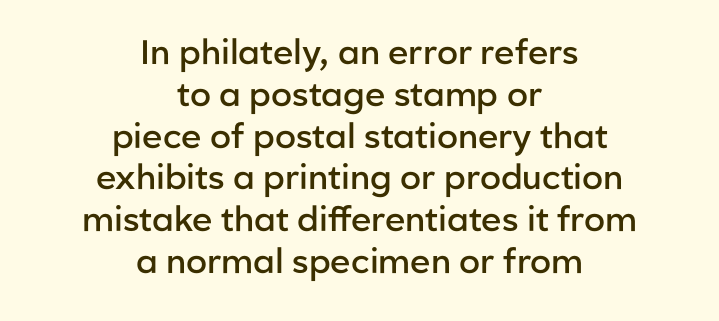
The image shows 34 px semibold sans-serif type, upright; set centered, line spacing 1.23x, normal letter spacing, not underlined; low stroke contrast and a medium x-height.
